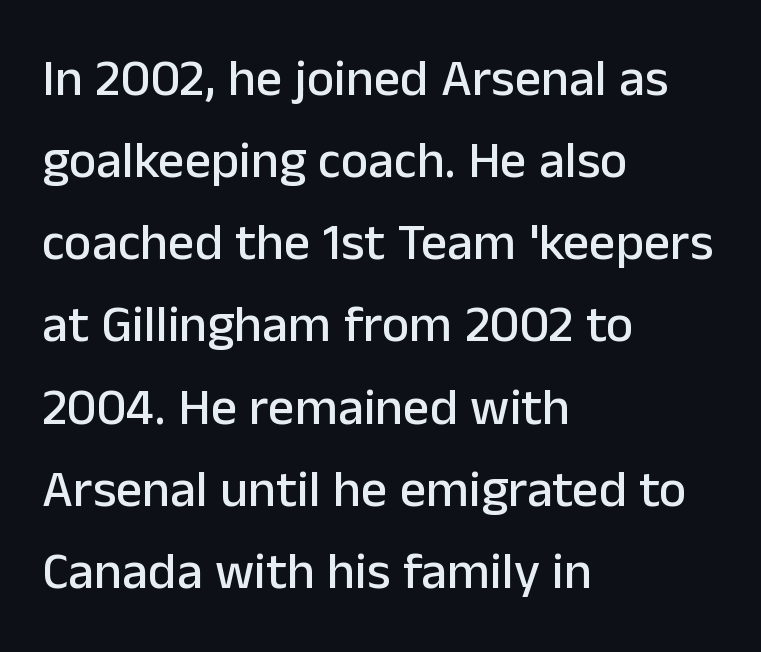
The font family rendered here belongs to the sans-serif group. Looks like regular typesetting: each glyph gets only the width it needs. The typesetter chose a ragged-right arrangement here. Leading matches the norm, producing a regular column. How are the letters spaced? Ordinarily, with no added tracking. Ascenders rise straight up at ninety degrees.
